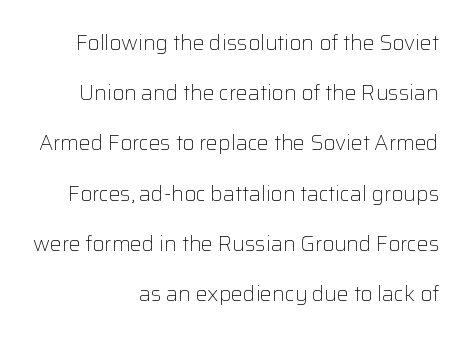
{"italic": "no", "bold": "no", "underline": "no", "align": "right", "line_spacing": "loose", "line_spacing_ratio": 2.39, "letter_spacing": "normal", "letter_spacing_em": 0.0, "glyph_px": 21}
